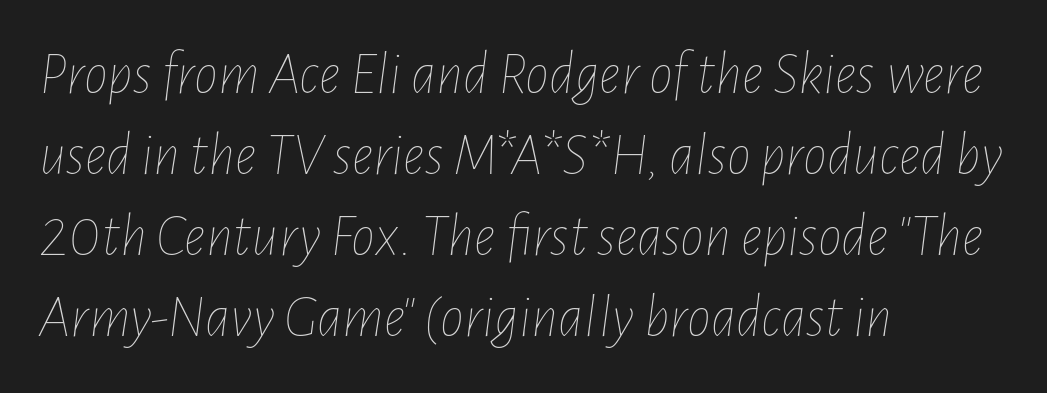
The strokes are not fattened; the text isn't bold. Observe the lean: these are italic letterforms. These lines are set flush left with a ragged right edge. The rendering uses a moderate line-height, typical for paragraphs. Varying glyph widths throughout — classic text-font behaviour. How are the letters spaced? Ordinarily, with no added tracking.
